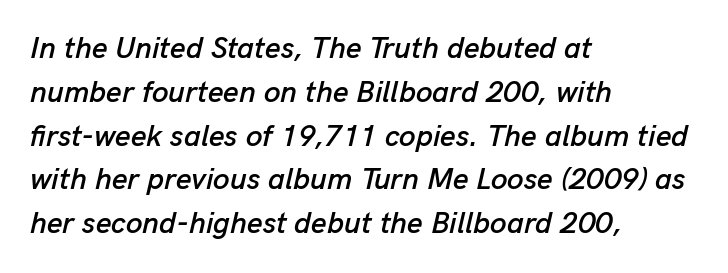
{"italic": "yes", "lean": "right", "slant_degrees": 13, "width": "normal", "stroke_contrast": "low", "x_height": "medium", "monospaced": "no", "underline": "no", "align": "left", "line_spacing": "normal", "line_spacing_ratio": 1.46, "letter_spacing": "normal", "letter_spacing_em": 0.0, "glyph_px": 30}
